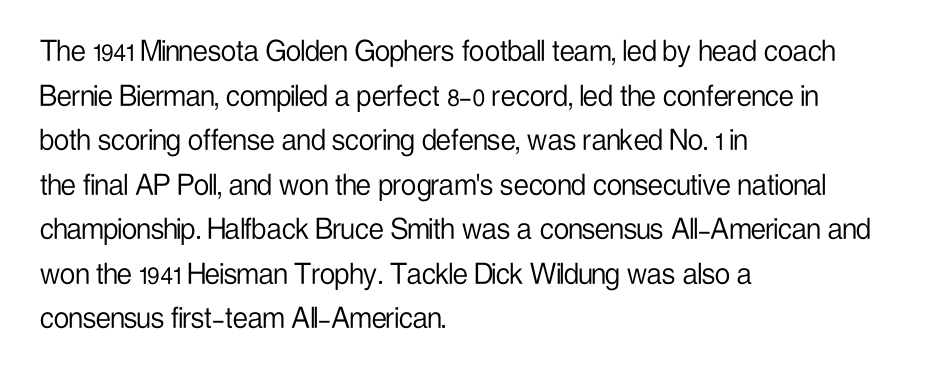
The letters sit at their default tracking, neither squeezed nor spread. The characters are drawn with everyday or finer stroke widths. Leading: standard. The rendering uses natural spacing where letterforms have individual widths. A bare baseline throughout the passage. Classification — sans serif.
